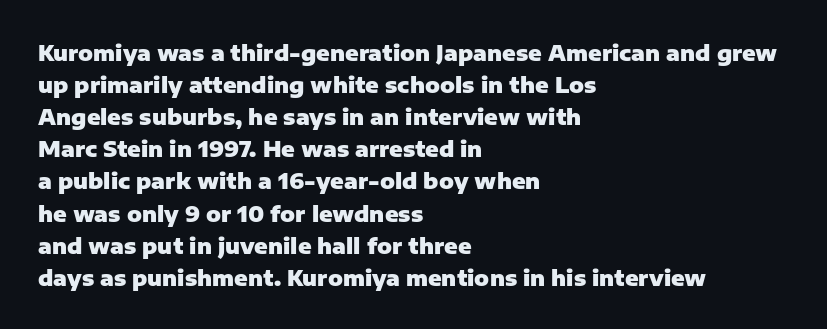
Q: Is the text bold? A: Yes.
Q: Is the text italic (slanted)? A: No, it is upright.
Q: Is the text underlined? A: No.
Q: How is the paragraph aligned? A: Left-aligned.
Q: Is the spacing between letters normal or unusually wide? A: Normal.
Q: Is the spacing between lines tight, normal or loose? A: Normal.
